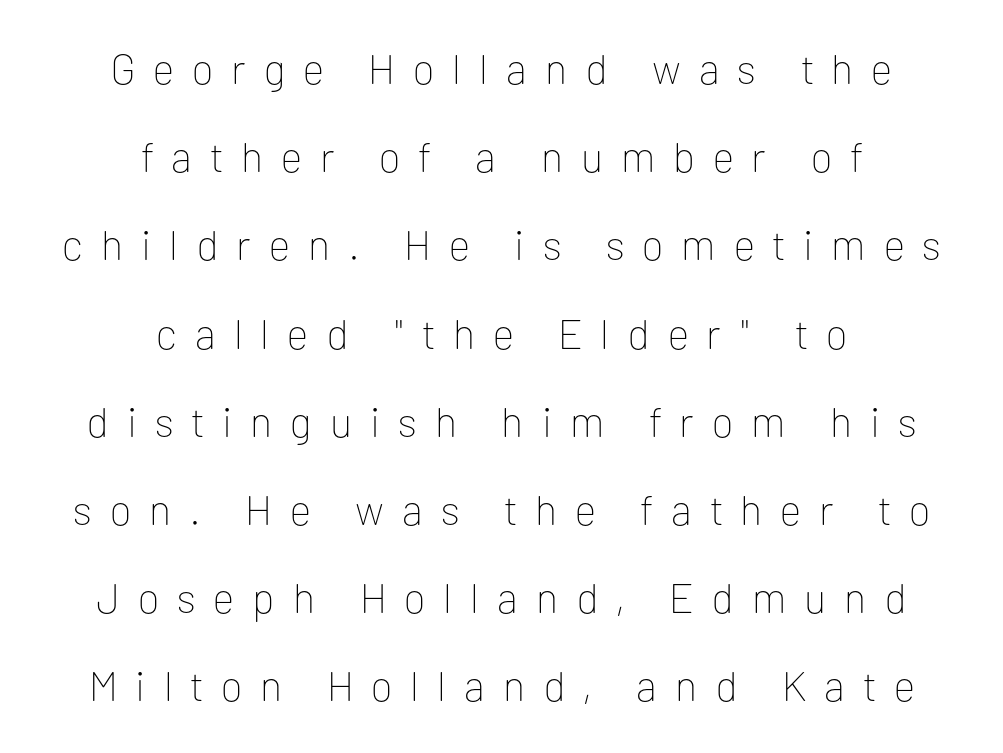
{"serif": "no", "italic": "no", "bold": "no", "weight": "thin", "width": "normal", "stroke_contrast": "low", "x_height": "medium", "monospaced": "no", "underline": "no", "align": "center", "line_spacing": "loose", "line_spacing_ratio": 2.1, "letter_spacing": "wide", "letter_spacing_em": 0.43, "glyph_px": 42}
